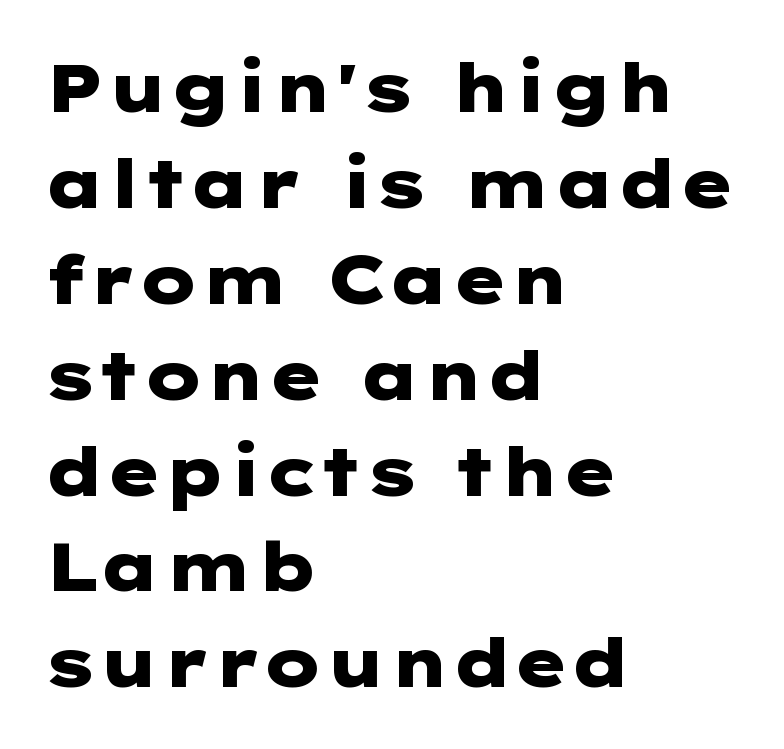
{"serif": "no", "italic": "no", "bold": "yes", "weight": "heavy", "width": "wide", "stroke_contrast": "low", "x_height": "medium", "underline": "no", "align": "left", "line_spacing": "normal", "line_spacing_ratio": 1.41, "letter_spacing": "normal", "letter_spacing_em": 0.0, "glyph_px": 68}
